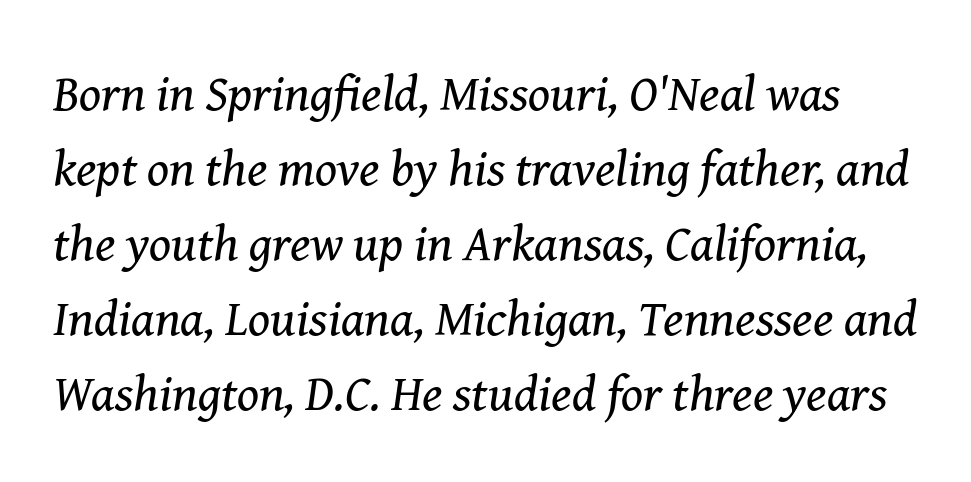
Here the designer chose a conventional face with non-uniform glyph widths. Is the type heavy? It reads as light-to-regular instead. There's an unmistakable incline to the writing here. The line-height multiplier appears to be the usual default.
